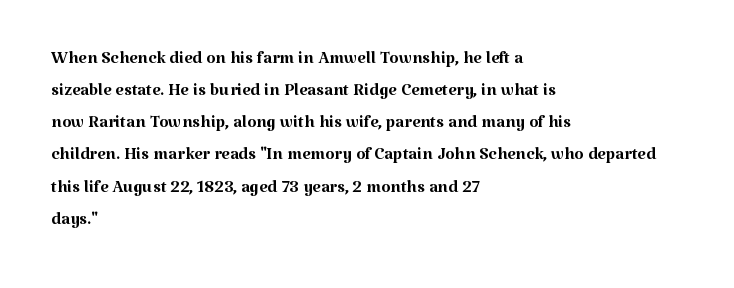
The strip under each line holds only bare page. You could call the tracking neutral — neither tight nor loose. Where is the straight margin? On the left. Upright lettering throughout. The weight tops out at a normal text grade.
